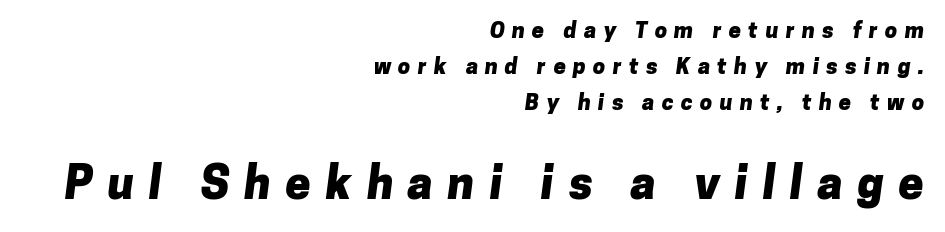
Is this a sans? Yes — the strokes have no serifs. The rows are spaced the way most documents space them. Clear beneath every line of the passage. A dark, heavy texture on the line: the type is bold. Type size steps up from the first block to the second. This sample uses expanded letter spacing, leaving extra air between glyphs.
